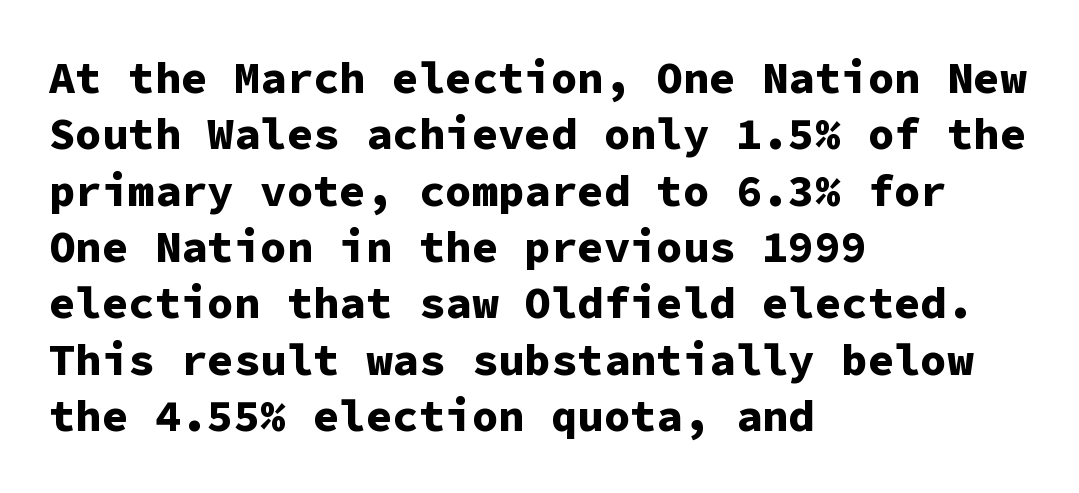
Each new line begins a customary step beneath the previous one. Caption: bold face, heavy strokes. Nope, not italic — everything's standing straight. Grotesque or geometric, the face here clearly has no serifs. Is the letter spacing exaggerated? No — it looks like the ordinary default.
